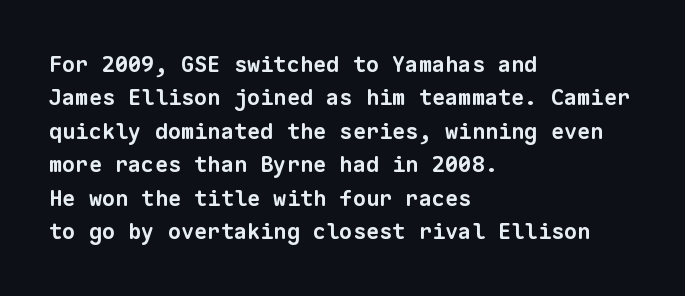
{"bold": "yes", "underline": "no", "align": "left", "line_spacing": "normal", "line_spacing_ratio": 1.52, "letter_spacing": "normal", "letter_spacing_em": 0.0, "glyph_px": 22}
